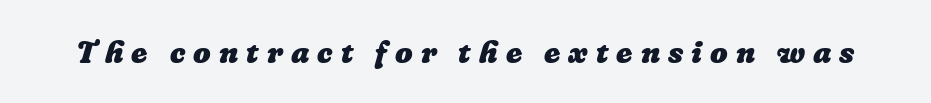
The image shows 31 px heavy type; set unusually wide letter spacing (+0.26 em), not underlined; low stroke contrast and a medium x-height.
